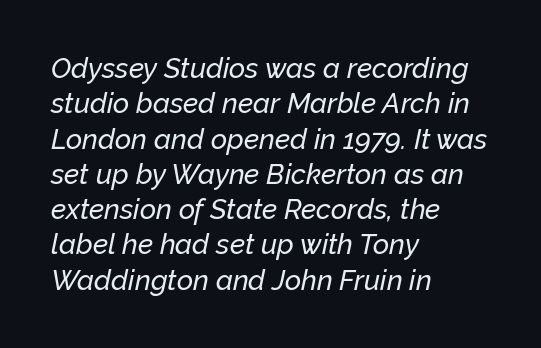
The image shows 28 px text type, italic (leaning right); set left-aligned, normal line spacing (1.26x), normal letter spacing, not underlined; low stroke contrast and a medium x-height.
